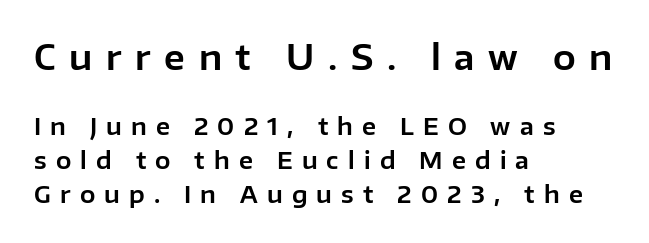
Each new line begins a customary step beneath the previous one. The zone under the glyphs is completely vacant. No italicization has been applied; the sample stays upright. Top chunk: large. Bottom chunk: small.
